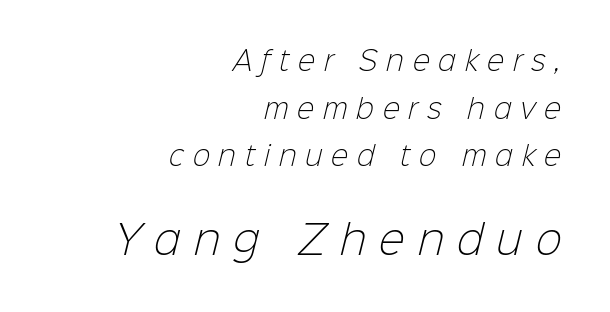
This rendering widens character spacing well past its baseline value. No chunkiness to these letters — they're not bold. The glyphs in this specimen are sans serif. You get the small type first, then a jump to larger type. This sample is right-justified, so line beginnings fall wherever the words allow. Nobody drew a line under any word here.
